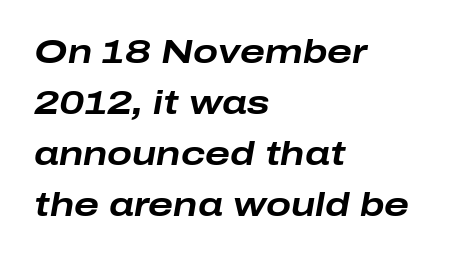
Q: Is the text bold? A: Yes.
Q: Is the text italic (slanted)? A: Yes, it leans right by about 10 degrees.
Q: Is the text underlined? A: No.
Q: How is the paragraph aligned? A: Left-aligned.
Q: Is the spacing between letters normal or unusually wide? A: Normal.
Q: Is the spacing between lines tight, normal or loose? A: Normal.
Q: Width (condensed, normal, or wide)? A: Wide.
Q: Stroke contrast? A: Low.
Q: x-height? A: Medium.
Q: Monospaced? A: No.
